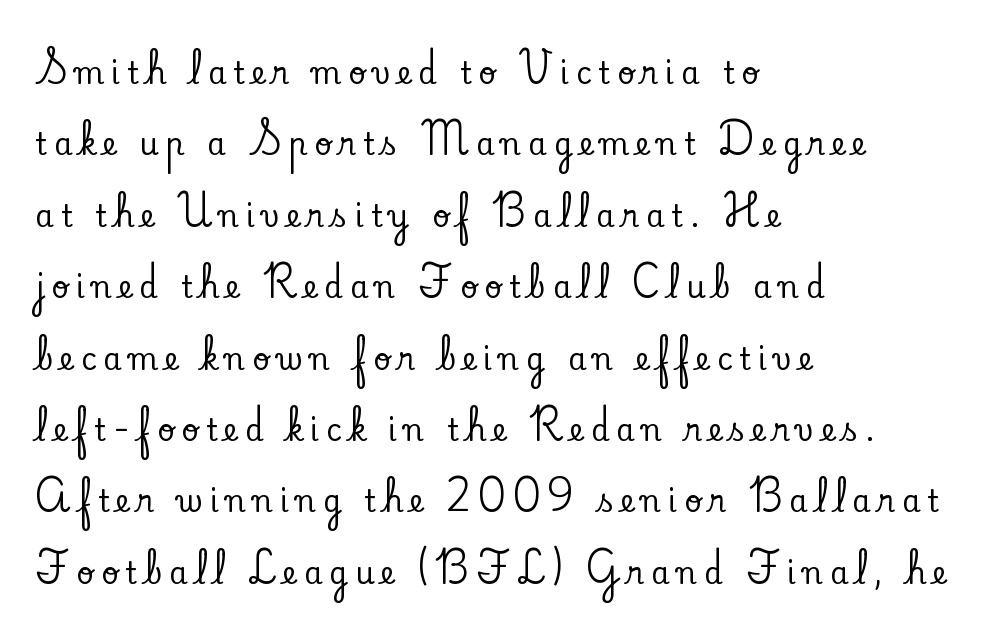
Q: Is the text italic (slanted)? A: No, it is upright.
Q: Is the typeface a serif or a sans-serif typeface? A: Serif.
Q: Is the text underlined? A: No.
Q: How is the paragraph aligned? A: Left-aligned.
Q: Is the spacing between letters normal or unusually wide? A: Unusually wide.
Q: Is the spacing between lines tight, normal or loose? A: Loose.
Q: Width (condensed, normal, or wide)? A: Normal.
Q: Stroke contrast? A: Low.
Q: x-height? A: Small.
Q: Monospaced? A: No.
